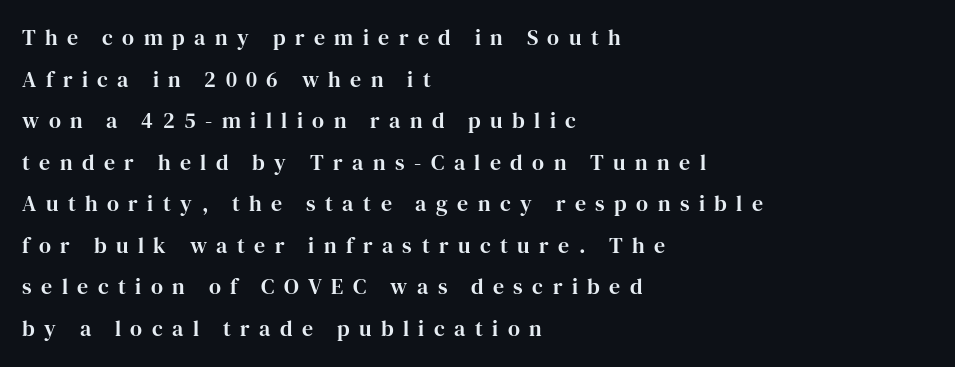
Q: Is the text italic (slanted)? A: No, it is upright.
Q: Is the text underlined? A: No.
Q: How is the paragraph aligned? A: Left-aligned.
Q: Is the spacing between letters normal or unusually wide? A: Unusually wide.
